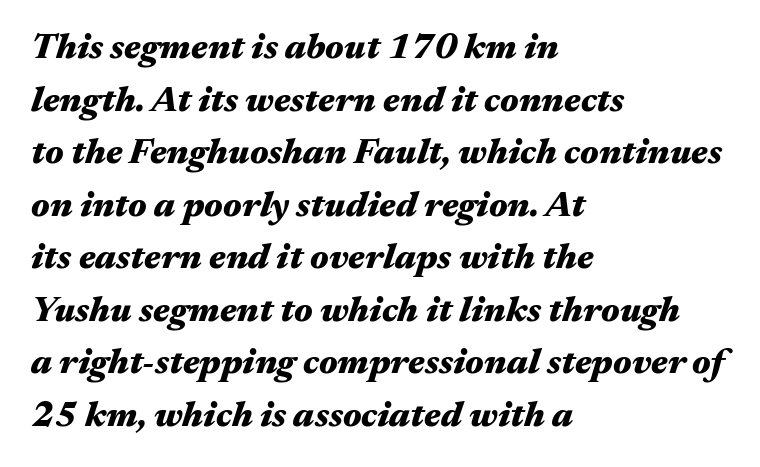
Q: Is the text bold? A: Yes.
Q: Is the text italic (slanted)? A: Yes, it leans right by about 17 degrees.
Q: Is the text underlined? A: No.
Q: How is the paragraph aligned? A: Left-aligned.
Q: Is the spacing between letters normal or unusually wide? A: Normal.
Q: Is the spacing between lines tight, normal or loose? A: Normal.
Q: Width (condensed, normal, or wide)? A: Wide.
Q: Stroke contrast? A: Medium.
Q: x-height? A: Medium.
Q: Monospaced? A: No.
